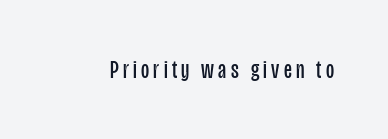
The type sits square on the baseline with zero lean. The strip under each line holds only bare page. Stroke thickness stays within the range of a standard reading face or lighter.
